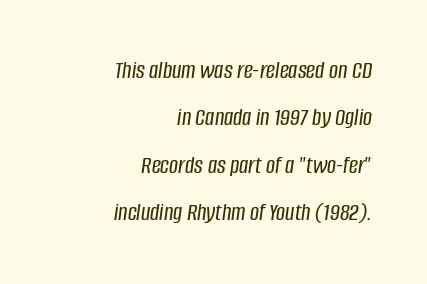
The image shows 25 px text type, italic (leaning right); set right-aligned, loose line spacing (1.9x), normal letter spacing, not underlined.
